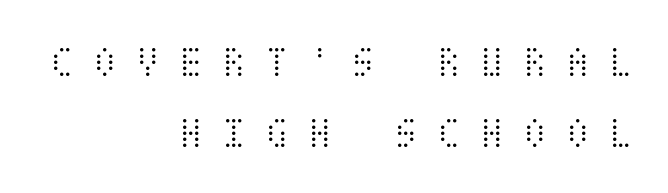
The image shows 44 px light, condensed type, upright; set right-aligned, normal line spacing (1.62x), unusually wide letter spacing (+0.43 em), not underlined; medium stroke contrast and a large x-height.
